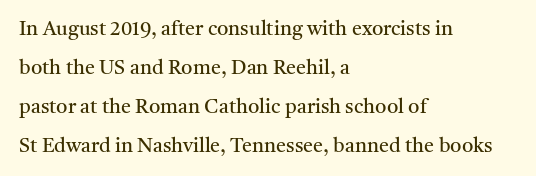
Q: Is the text bold? A: No.
Q: Is the text italic (slanted)? A: No, it is upright.
Q: Is the text underlined? A: No.
Q: How is the paragraph aligned? A: Left-aligned.
Q: Is the spacing between letters normal or unusually wide? A: Normal.
Q: Is the spacing between lines tight, normal or loose? A: Loose.
